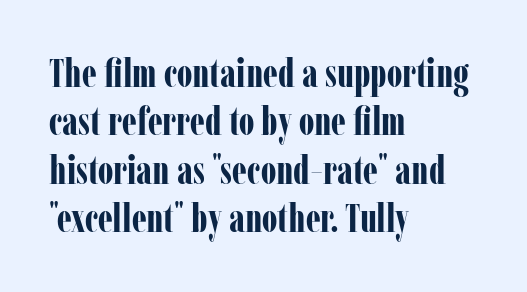
Decoration check: the copy has no underline. The rendering uses natural spacing where letterforms have individual widths. Letterform terminals end in serifs throughout the passage. Reading down the block, your eye returns to a fixed left position each line. Ascenders rise straight up at ninety degrees.
